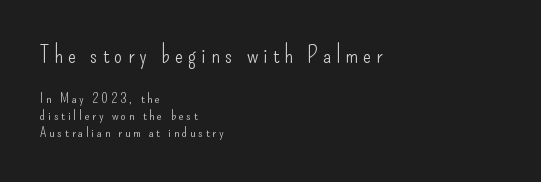
Q: Is the text bold? A: No.
Q: Is the text italic (slanted)? A: No, it is upright.
Q: Is the text underlined? A: No.
Q: How is the paragraph aligned? A: Left-aligned.
Q: Is the spacing between letters normal or unusually wide? A: Unusually wide.
Q: Which block of text is set in a larger size, the first (top) or the second (bottom)? A: The first (top) one.
